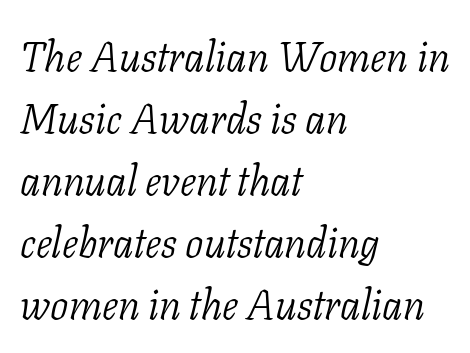
Here the designer chose a conventional face with non-uniform glyph widths. The text was rendered using a seriffed face with decorative stroke endings. Vertical stems look standard width or narrower in stroke. The strip under each line holds only bare page.
